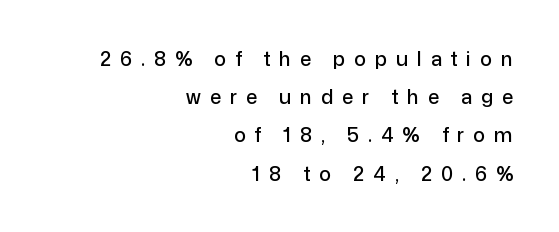
This rendering features lettering with no underline. Is there much room between lines? Yes — plenty of vertical air separates them. Display-style spreading of the glyphs; the letterfit is very open. The paragraph shown leans on its right margin. Designer's note — italics off, roman on.
